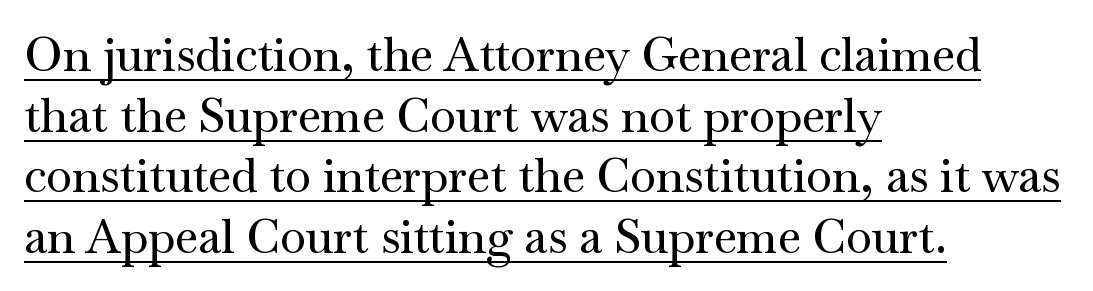
Q: Is the text italic (slanted)? A: No, it is upright.
Q: Is the typeface a serif or a sans-serif typeface? A: Serif.
Q: Is the text underlined? A: Yes.
Q: How is the paragraph aligned? A: Left-aligned.
Q: Is the spacing between letters normal or unusually wide? A: Normal.
Q: Is the spacing between lines tight, normal or loose? A: Normal.
Q: Width (condensed, normal, or wide)? A: Wide.
Q: Stroke contrast? A: Medium.
Q: x-height? A: Small.
Q: Monospaced? A: No.
